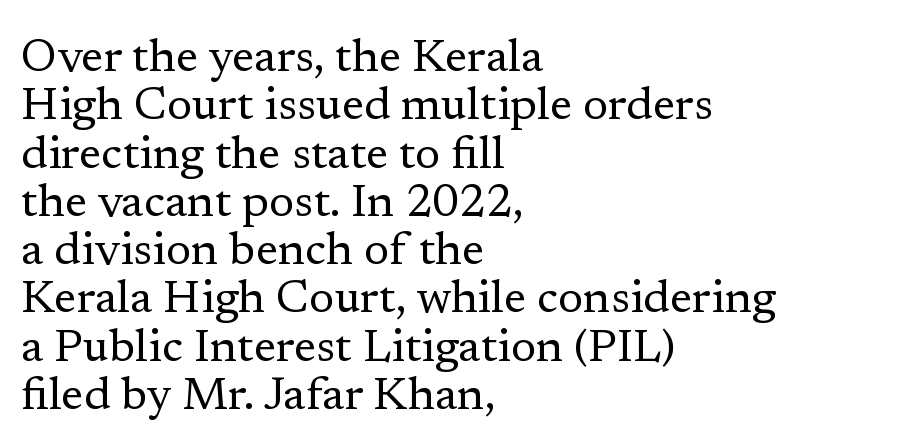
Underline: absent. The typesetter chose a ragged-right arrangement here. Does the leading feel generous? Not at all — it's pinched. Students, note that the glyphs here touch the page at normal intervals. Note the varied advance widths — an 'i' is clearly narrower than an 'm'. The typography opts for an upright posture over an oblique one.
